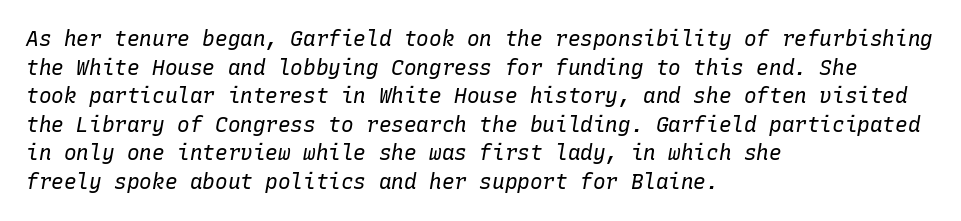
These lines sit exactly where default settings would place them. If you drew a line through each stem, it would be angled. The horizontal fit of the characters is conventional and even. A student would call this left alignment; a typographer would say flush left, rag right. Quick note: underline off.
